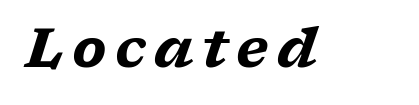
{"serif": "yes", "italic": "yes", "lean": "right", "slant_degrees": 17, "bold": "yes", "weight": "heavy", "width": "wide", "stroke_contrast": "low", "x_height": "medium", "monospaced": "no", "underline": "no", "glyph_px": 54}
